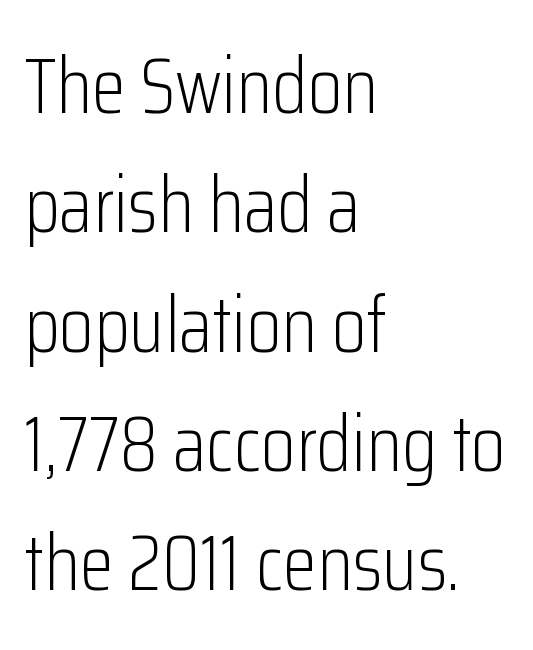
{"serif": "no", "italic": "no", "bold": "no", "weight": "light", "width": "condensed", "stroke_contrast": "low", "x_height": "medium", "monospaced": "no", "underline": "no", "align": "left", "line_spacing": "normal", "line_spacing_ratio": 1.53, "letter_spacing": "normal", "letter_spacing_em": 0.0, "glyph_px": 78}
